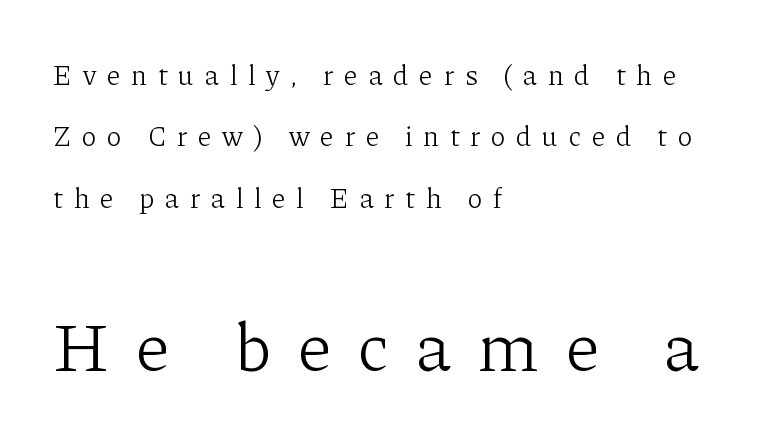
Check under the words: just untouched page. Reading down the column, the eye jumps a long way to each next line. Short and long lines alike share a common starting point at left. When letters stand straight like this, we call the style roman or upright. The rendering uses natural spacing where letterforms have individual widths. Caption: upper text group reduced, lower text group enlarged.
